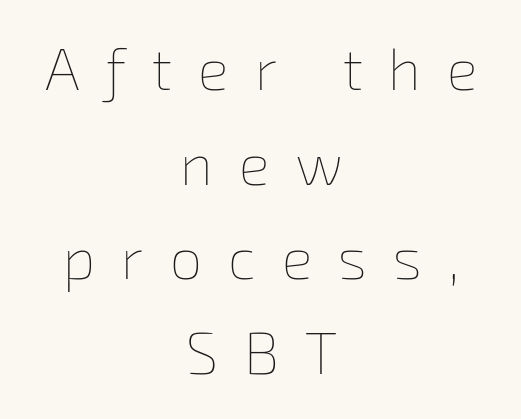
{"bold": "no", "weight": "thin", "width": "normal", "stroke_contrast": "low", "x_height": "medium", "monospaced": "no", "underline": "no", "align": "center", "line_spacing": "normal", "line_spacing_ratio": 1.63, "letter_spacing": "wide", "letter_spacing_em": 0.45, "glyph_px": 58}
